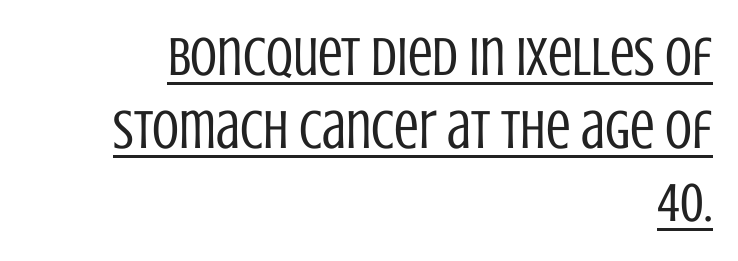
Q: Is the text bold? A: No.
Q: Is the text italic (slanted)? A: No, it is upright.
Q: Is the typeface a serif or a sans-serif typeface? A: Sans-serif.
Q: Is the text underlined? A: Yes.
Q: How is the paragraph aligned? A: Right-aligned.
Q: Is the spacing between letters normal or unusually wide? A: Normal.
Q: Is the spacing between lines tight, normal or loose? A: Normal.
Q: Width (condensed, normal, or wide)? A: Condensed.
Q: Stroke contrast? A: Low.
Q: x-height? A: Large.
Q: Monospaced? A: No.
